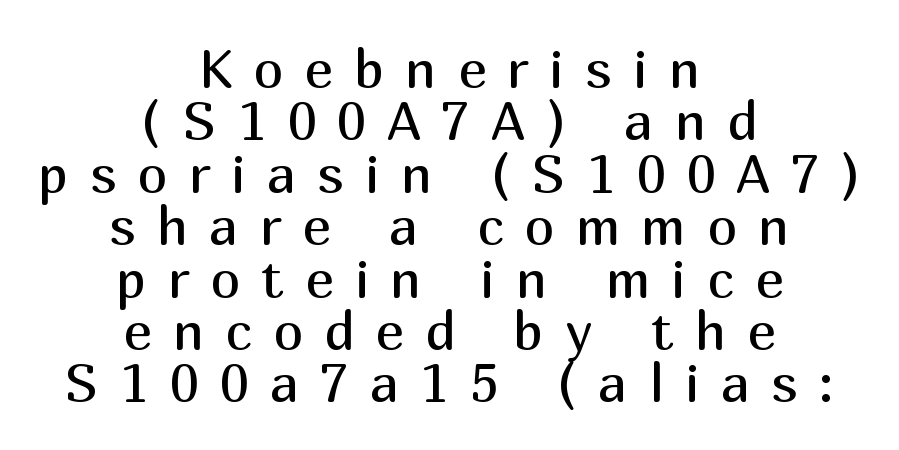
The image shows 54 px regular-weight sans-serif type, upright; set centered, tight line spacing (0.97x), unusually wide letter spacing (+0.39 em), not underlined; medium stroke contrast and a medium x-height.
